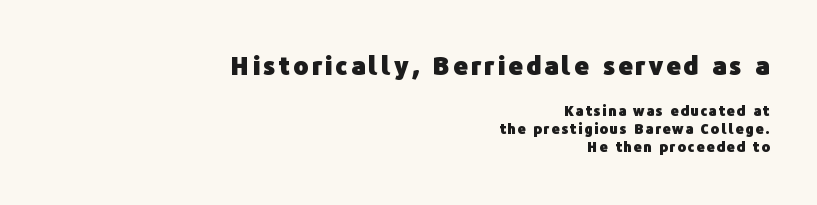
Large over small — that's the arrangement of the two blocks here. Quick note: underline off. The rendering uses a moderate line-height, typical for paragraphs. Alignment: flush right. Ordinary non-slanted type is in use.
